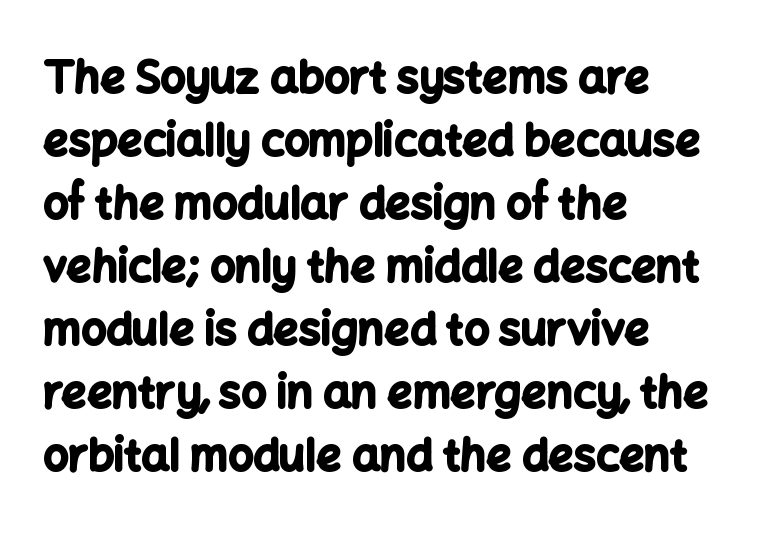
The glyphs have the mass of a bold cut. The rendering uses a moderate line-height, typical for paragraphs. The letters stand upright; this is a roman face. The designer went with a sans here, leaving each stem footless. Clear beneath every line of the passage. You could not count columns in this text — the font is proportionally spaced.
